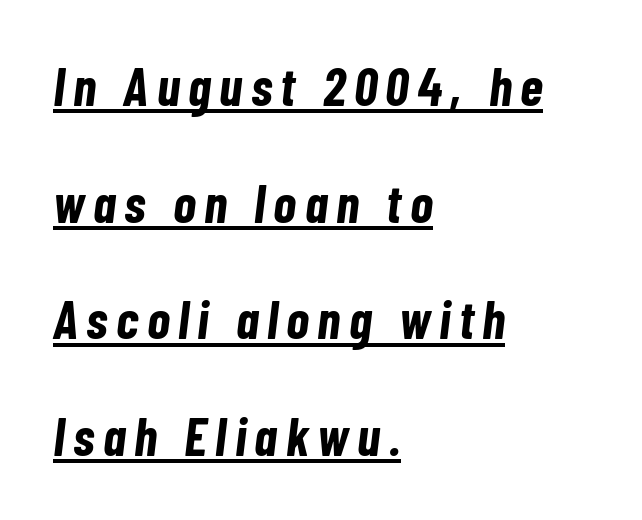
{"italic": "yes", "lean": "right", "slant_degrees": 7, "bold": "yes", "weight": "bold", "width": "condensed", "stroke_contrast": "low", "x_height": "medium", "monospaced": "no", "underline": "yes", "align": "left", "line_spacing": "loose", "line_spacing_ratio": 2.2, "glyph_px": 53}
